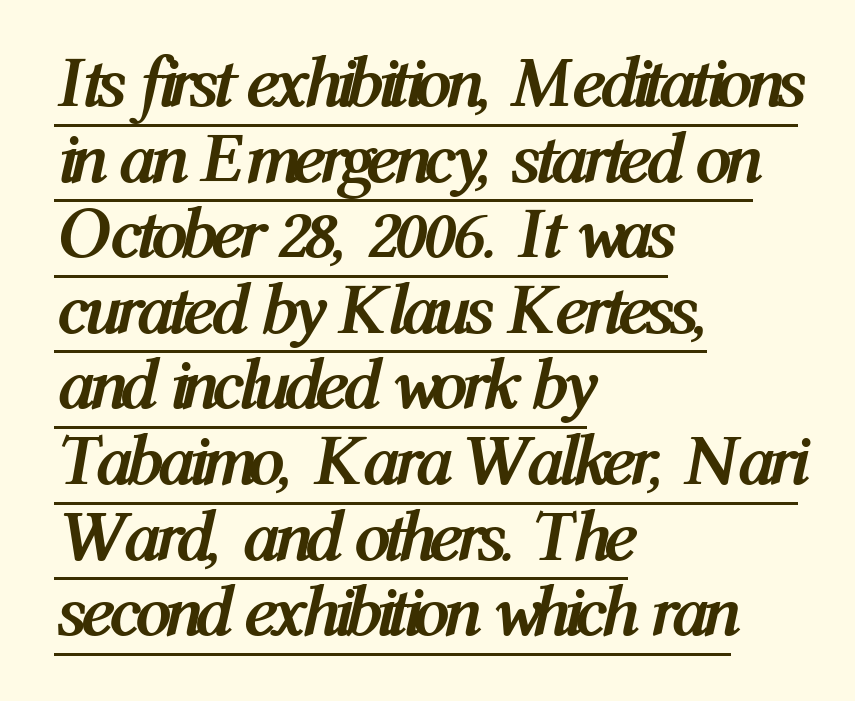
Proportional: the letters do not fall into vertical columns. Compared with an ordinary text face, these strokes are far heavier — a full bold. This sample is left-justified, so line endings fall wherever the words run out. The vertical gap from one line to the next is small. The horizontal fit of the characters is conventional and even. The glyphs are accompanied by a horizontal stroke just below them.
